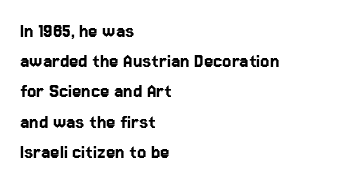
{"italic": "no", "underline": "no", "align": "left", "line_spacing": "normal", "line_spacing_ratio": 1.44, "letter_spacing": "normal", "letter_spacing_em": 0.0, "glyph_px": 21}
